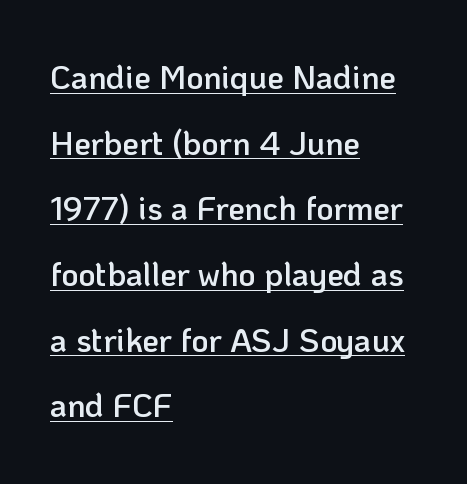
Regarding leading, the lines here are spaced well apart. Every character sits straight up, as roman type does. The text block is weighted toward the left margin, trailing off unevenly rightward. This is the in-between weight designers call semibold or demi. The glyphs are accompanied by a horizontal stroke just below them. Characters follow at the spacing the type designer built in.
